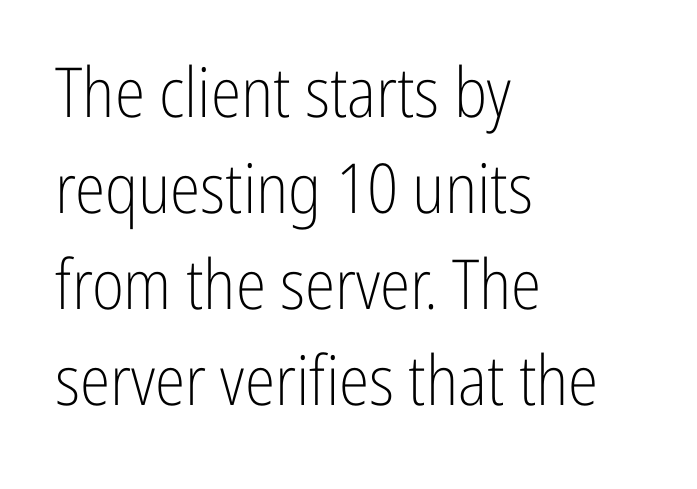
Is there much room between lines? A standard amount, neither cramped nor airy. One-word summary of the alignment: left. This rendering employs a face without finishing strokes, i.e., a sans-serif. On a weight scale, this lands at 450 or below. Looks like regular typesetting: each glyph gets only the width it needs. Rendered with straight, roman letterforms.
